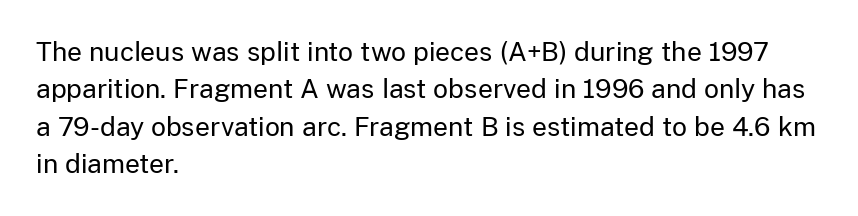
Q: Is the text bold? A: No.
Q: Is the text italic (slanted)? A: No, it is upright.
Q: Is the text underlined? A: No.
Q: How is the paragraph aligned? A: Left-aligned.
Q: Is the spacing between letters normal or unusually wide? A: Normal.
Q: Is the spacing between lines tight, normal or loose? A: Normal.
